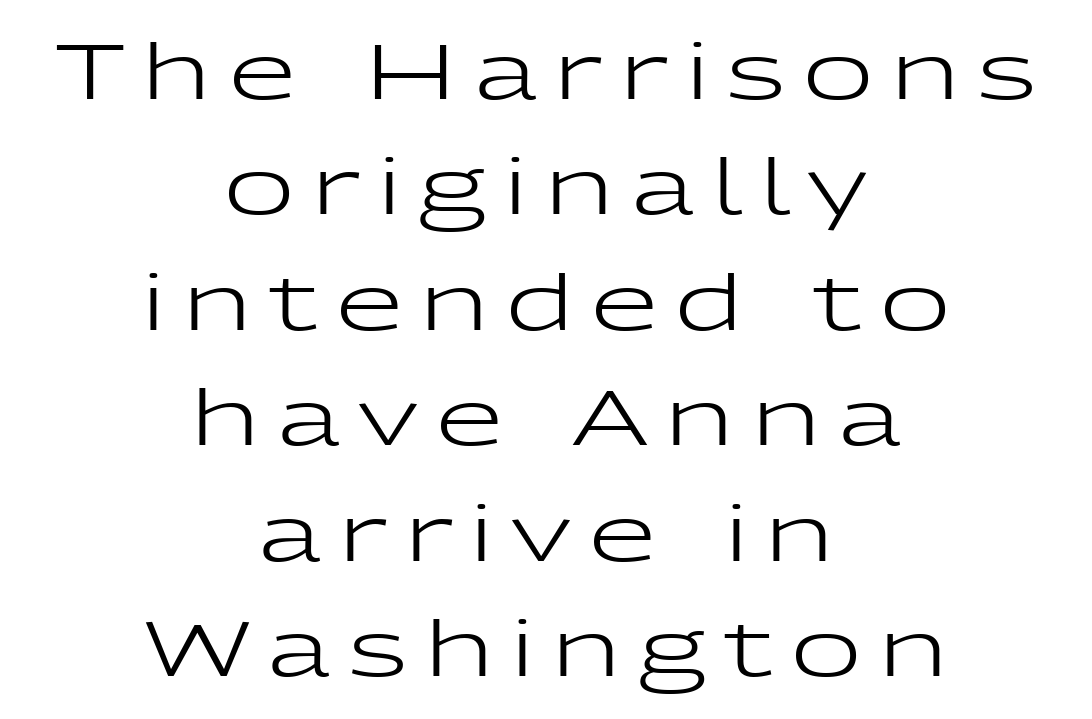
A typesetter would call this proportional, since set widths differ per character. Tracking here is generous; glyphs stand well apart from one another. The space between consecutive lines is moderate. Think standard paragraph weight, or any step lighter than that. The glyphs are unaccompanied by any horizontal stroke below them. Regarding serifs, this sample does without them.
